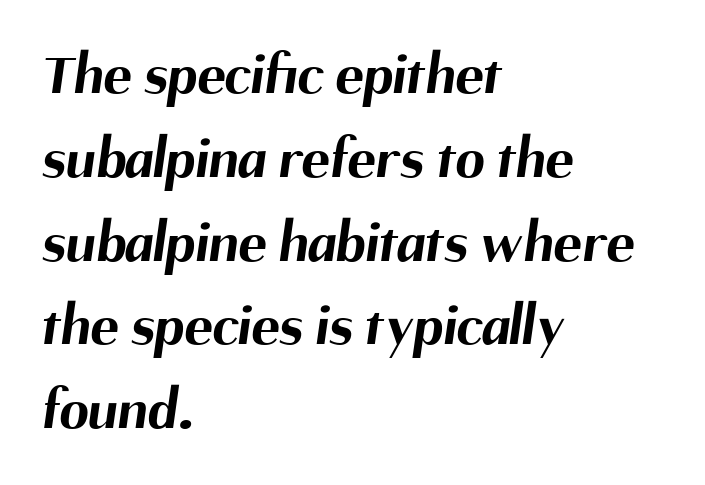
The image shows 59 px bold sans-serif type; set left-aligned, normal line spacing (1.42x), normal letter spacing, not underlined; medium stroke contrast and a medium x-height.
